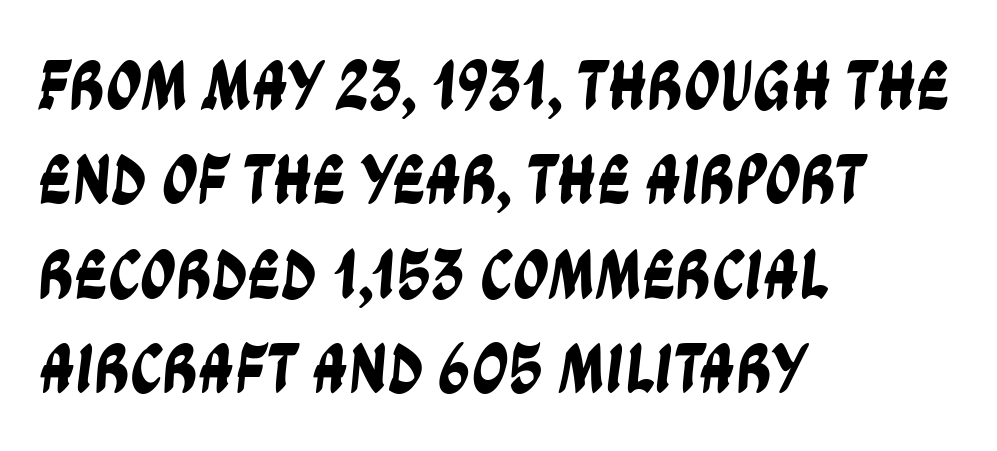
The image shows 71 px condensed sans-serif type; set left-aligned, normal line spacing (1.33x), normal letter spacing, not underlined; low stroke contrast and a large x-height.
